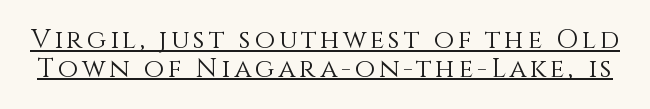
{"italic": "no", "bold": "no", "underline": "yes", "line_spacing": "tight", "line_spacing_ratio": 1.1, "glyph_px": 26}
